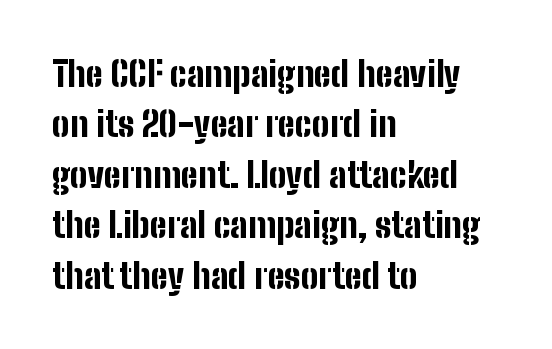
Regarding serifs, this sample does without them. This is heavy type, rendered in bold. You could not count columns in this text — the font is proportionally spaced. The passage shown is not underscored anywhere.
